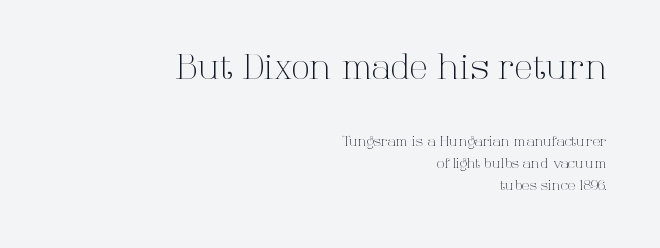
The image shows 34 px light serif type, upright; set right-aligned, normal line spacing (1.6x), normal letter spacing, not underlined; the first (top) block is 2.43x larger; high stroke contrast and a medium x-height.
